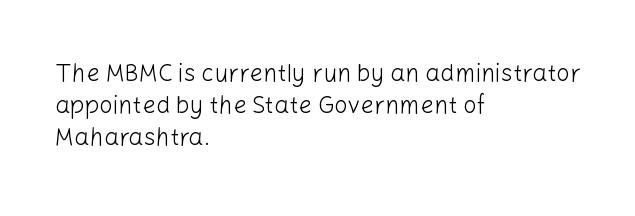
The image shows 24 px text type, upright; set left-aligned, normal line spacing (1.34x), normal letter spacing, not underlined.
